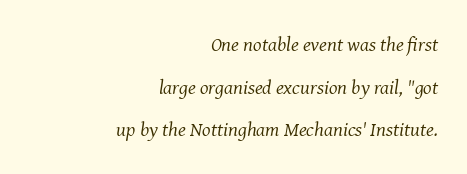
The image shows 20 px text type, italic (leaning right); set right-aligned, loose line spacing (2.13x), normal letter spacing, not underlined.
